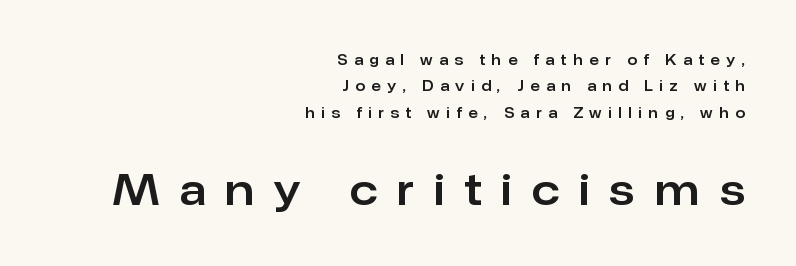
Q: Is the text italic (slanted)? A: No, it is upright.
Q: Is the typeface a serif or a sans-serif typeface? A: Sans-serif.
Q: Is the text underlined? A: No.
Q: How is the paragraph aligned? A: Right-aligned.
Q: Is the spacing between letters normal or unusually wide? A: Unusually wide.
Q: Which block of text is set in a larger size, the first (top) or the second (bottom)? A: The second (bottom) one.
Q: Width (condensed, normal, or wide)? A: Normal.
Q: Stroke contrast? A: Low.
Q: x-height? A: Medium.
Q: Monospaced? A: No.
